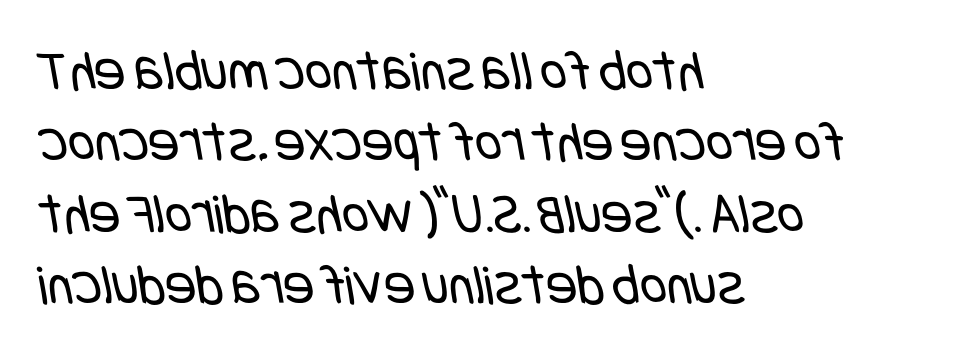
The image shows 58 px regular-weight, condensed sans-serif type; set left-aligned, line spacing 1.23x, normal letter spacing, not underlined; low stroke contrast and a large x-height.
